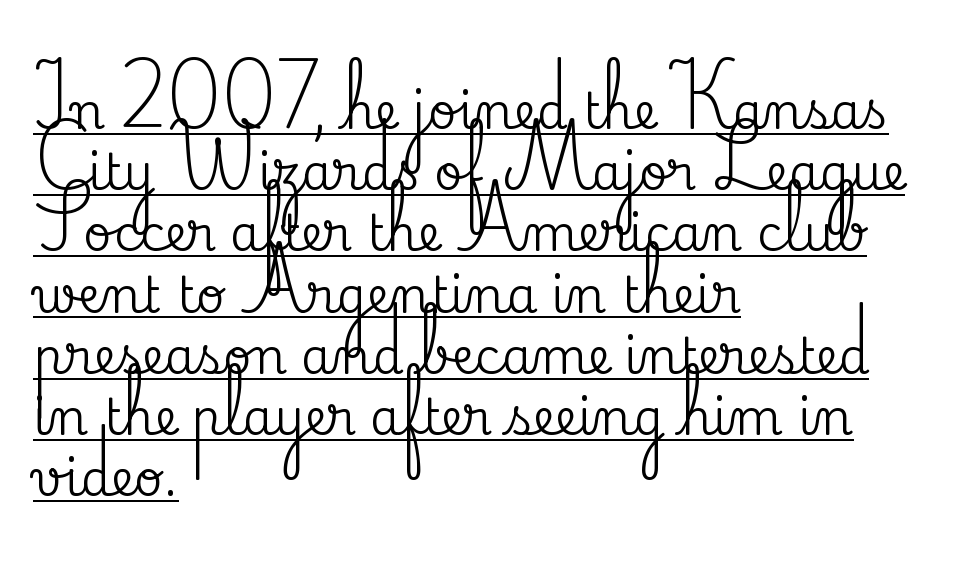
{"serif": "yes", "italic": "no", "width": "normal", "stroke_contrast": "medium", "x_height": "small", "monospaced": "no", "underline": "yes", "align": "left", "line_spacing": "normal", "line_spacing_ratio": 1.25, "letter_spacing": "normal", "letter_spacing_em": 0.0, "glyph_px": 49}
